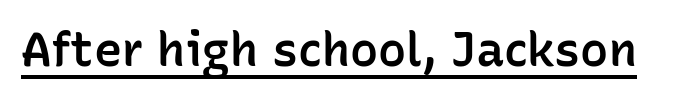
This is moderately heavy type, rendered in semibold. Observe the ordinary spacing: letters are neighbours, not strangers. A typographer would call this underscored text. The face used here is proportionally spaced, like ordinary book or web type.
